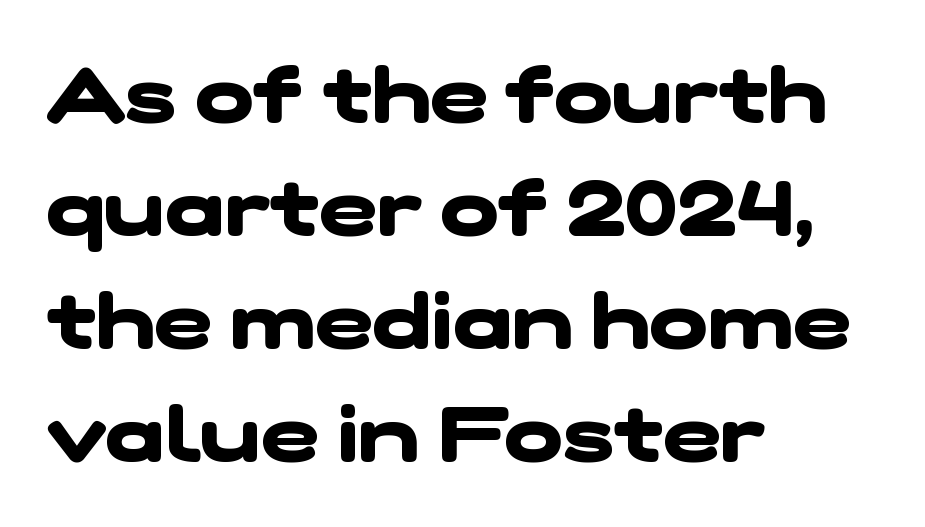
The image shows 78 px heavy, wide sans-serif type; set left-aligned, normal line spacing (1.45x), normal letter spacing, not underlined; low stroke contrast and a medium x-height.
